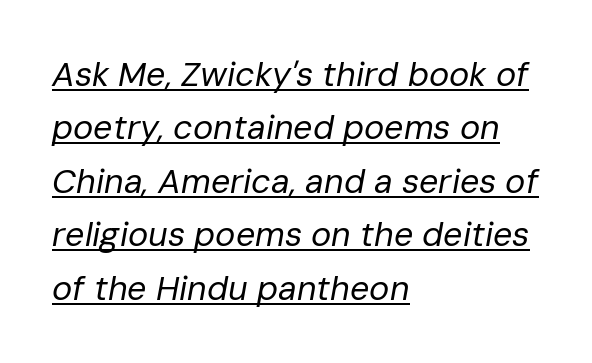
This sample has the flowing, uneven cadence of proportional lettering. Interline gaps are of average width in this sample. The typography opts for an oblique posture over an upright one. A continuous stroke trails under the words, as in a hyperlink.
